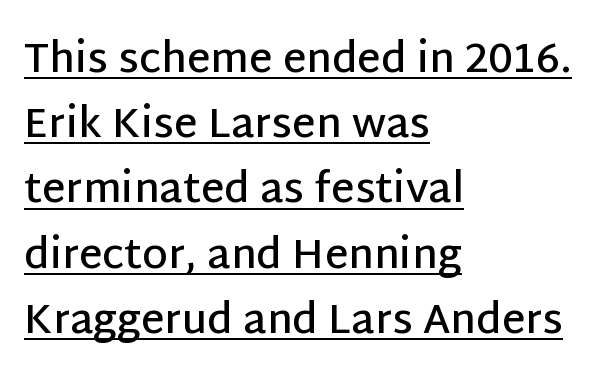
{"serif": "no", "italic": "no", "bold": "semi", "weight": "semibold", "width": "normal", "stroke_contrast": "low", "x_height": "large", "monospaced": "no", "underline": "yes", "align": "left", "line_spacing": "normal", "line_spacing_ratio": 1.59, "letter_spacing": "normal", "letter_spacing_em": 0.0, "glyph_px": 41}
